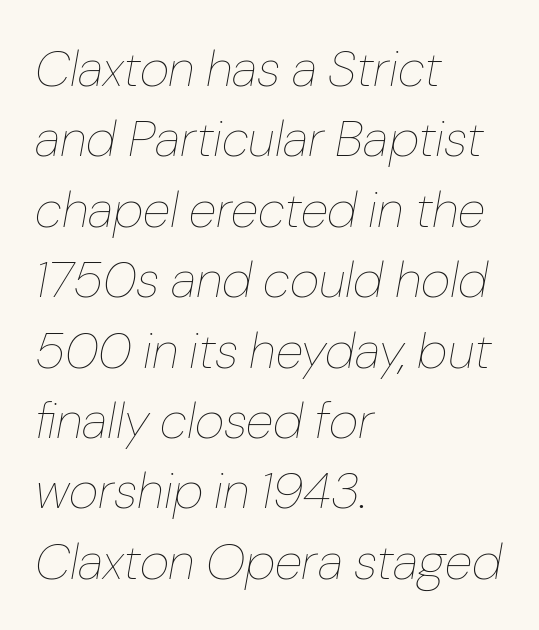
The image shows 51 px thin type, italic (leaning right); set left-aligned, normal line spacing (1.38x), normal letter spacing, not underlined; low stroke contrast and a medium x-height.
